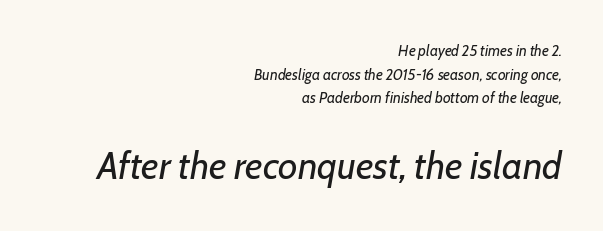
Clear beneath every line of the passage. If you drew a ruler down the right edge, every line would touch it. Students, note that the glyphs here touch the page at normal intervals. These two chunks differ in scale, with the bottom chunk taking the larger measure. The passage shown is not bold in any degree.
